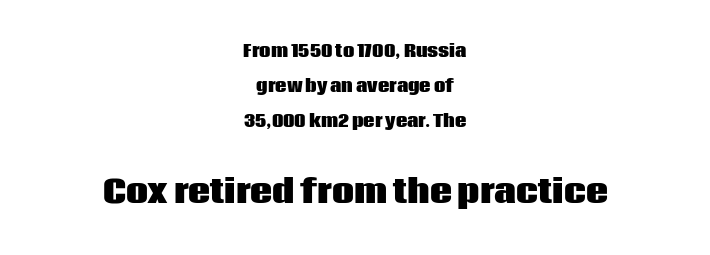
{"serif": "no", "italic": "no", "bold": "yes", "weight": "heavy", "width": "normal", "stroke_contrast": "low", "x_height": "large", "monospaced": "no", "underline": "no", "align": "center", "line_spacing": "loose", "line_spacing_ratio": 2.19, "letter_spacing": "normal", "letter_spacing_em": 0.0, "larger_block": "second", "size_ratio": 1.94, "glyph_px": 31}
